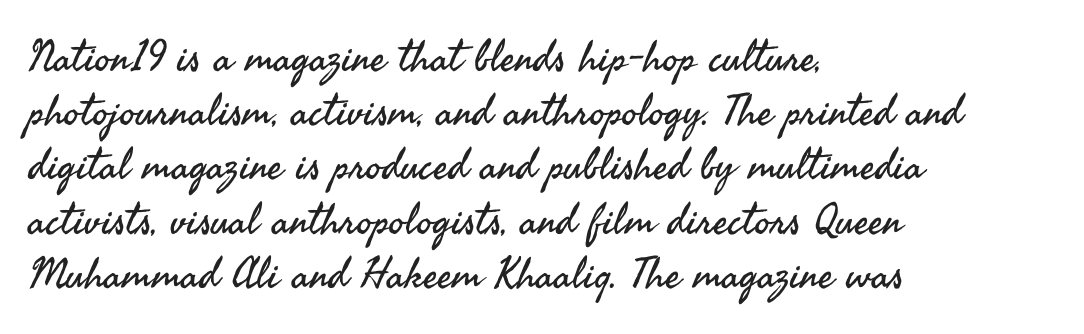
Q: Is the text bold? A: No.
Q: Is the text italic (slanted)? A: Yes.
Q: Is the typeface a serif or a sans-serif typeface? A: Sans-serif.
Q: Is the text underlined? A: No.
Q: How is the paragraph aligned? A: Left-aligned.
Q: Is the spacing between letters normal or unusually wide? A: Normal.
Q: Is the spacing between lines tight, normal or loose? A: Normal.
Q: Width (condensed, normal, or wide)? A: Normal.
Q: Stroke contrast? A: Medium.
Q: x-height? A: Small.
Q: Monospaced? A: No.
